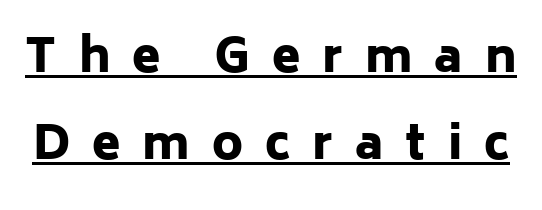
Q: Is the text bold? A: Yes.
Q: Is the text italic (slanted)? A: No, it is upright.
Q: Is the typeface a serif or a sans-serif typeface? A: Sans-serif.
Q: Is the text underlined? A: Yes.
Q: Is the spacing between letters normal or unusually wide? A: Unusually wide.
Q: Width (condensed, normal, or wide)? A: Normal.
Q: Stroke contrast? A: Low.
Q: x-height? A: Medium.
Q: Monospaced? A: No.
